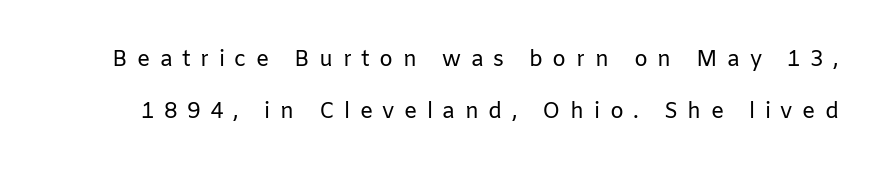
The image shows 22 px text type, upright; set loose line spacing (2.35x), unusually wide letter spacing (+0.43 em), not underlined.
